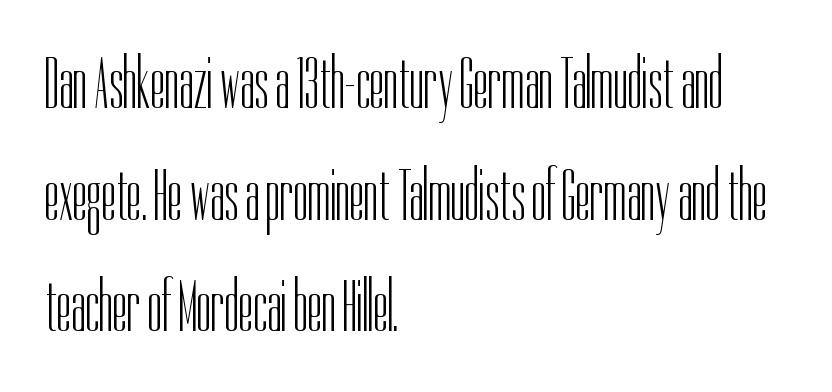
Q: Is the text bold? A: No.
Q: Is the text italic (slanted)? A: No, it is upright.
Q: Is the typeface a serif or a sans-serif typeface? A: Sans-serif.
Q: Is the text underlined? A: No.
Q: How is the paragraph aligned? A: Left-aligned.
Q: Is the spacing between letters normal or unusually wide? A: Normal.
Q: Is the spacing between lines tight, normal or loose? A: Normal.
Q: Width (condensed, normal, or wide)? A: Condensed.
Q: Stroke contrast? A: Low.
Q: x-height? A: Medium.
Q: Monospaced? A: No.
